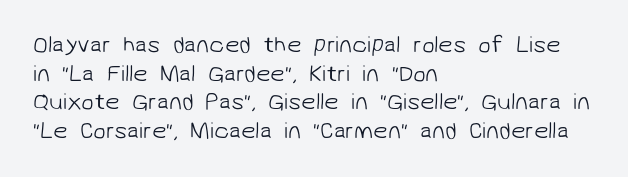
Q: Is the text bold? A: No.
Q: Is the text underlined? A: No.
Q: How is the paragraph aligned? A: Left-aligned.
Q: Is the spacing between letters normal or unusually wide? A: Normal.
Q: Is the spacing between lines tight, normal or loose? A: Normal.
